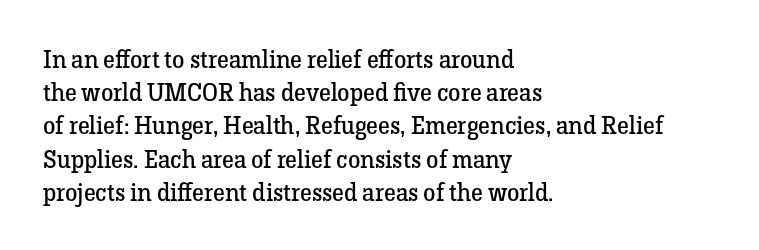
These lines sit exactly where default settings would place them. Decoration check: the copy has no underline. The typeface has the unassuming heft of standard copy or less. Horizontal alignment here is leftward, the default for most running prose.
